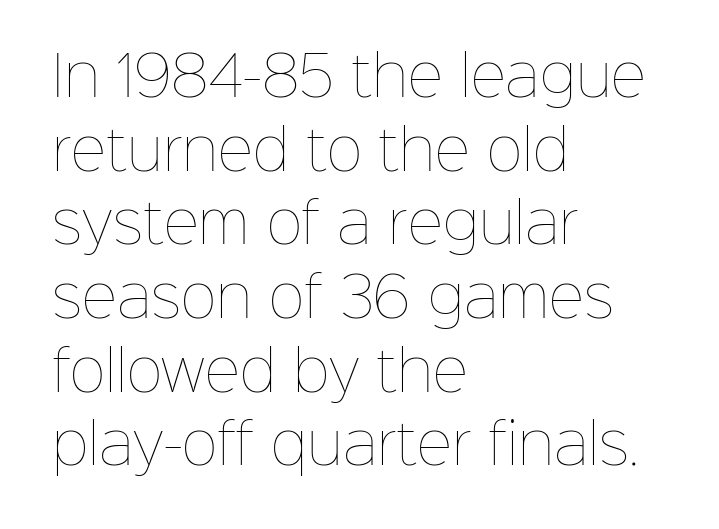
The image shows 55 px thin type, upright; set left-aligned, normal line spacing (1.34x), normal letter spacing, not underlined; low stroke contrast and a medium x-height.
